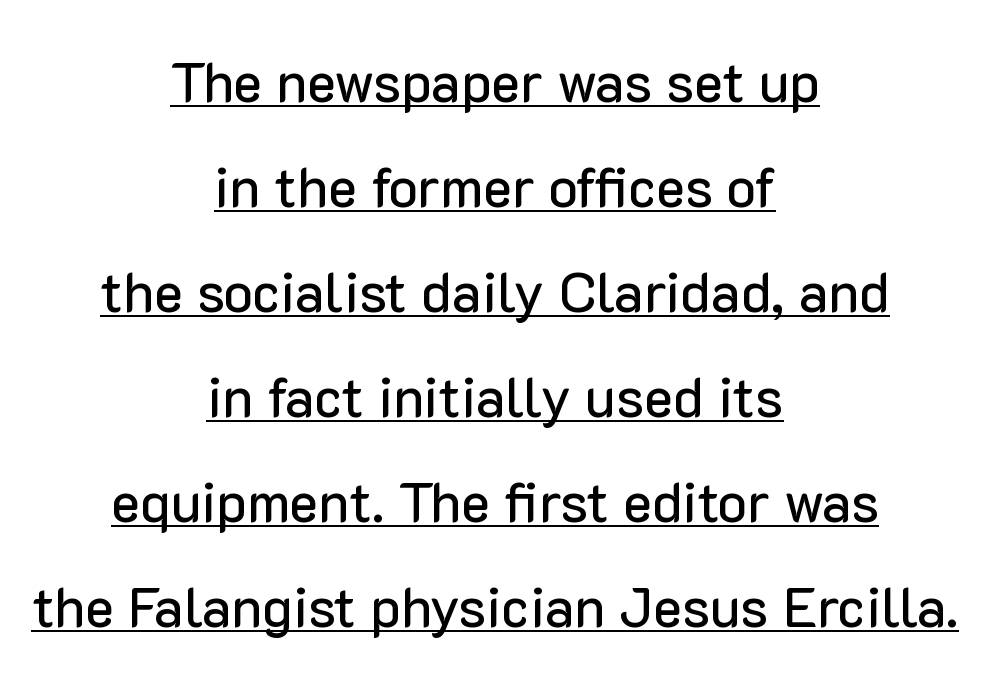
{"serif": "no", "italic": "no", "width": "normal", "stroke_contrast": "low", "x_height": "medium", "monospaced": "no", "underline": "yes", "align": "center", "line_spacing": "loose", "line_spacing_ratio": 1.91, "letter_spacing": "normal", "letter_spacing_em": 0.0, "glyph_px": 55}
